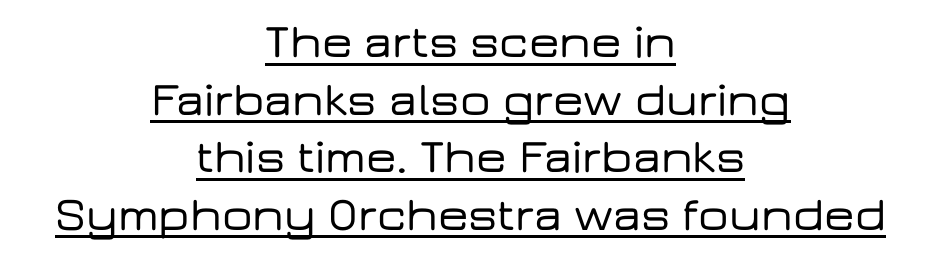
The image shows 48 px wide sans-serif type, upright; set centered, line spacing 1.2x, normal letter spacing, underlined; low stroke contrast and a medium x-height.
